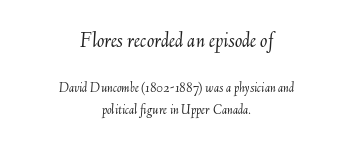
The image shows 22 px text type, italic (leaning right); set centered, normal line spacing (1.56x), normal letter spacing, not underlined; the first (top) block is 1.57x larger.
